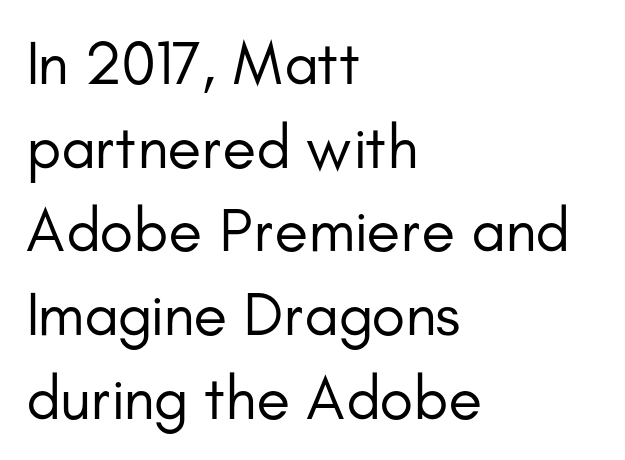
Q: Is the text bold? A: No.
Q: Is the text italic (slanted)? A: No, it is upright.
Q: Is the typeface a serif or a sans-serif typeface? A: Sans-serif.
Q: Is the text underlined? A: No.
Q: How is the paragraph aligned? A: Left-aligned.
Q: Is the spacing between letters normal or unusually wide? A: Normal.
Q: Is the spacing between lines tight, normal or loose? A: Normal.
Q: Width (condensed, normal, or wide)? A: Normal.
Q: Stroke contrast? A: Low.
Q: x-height? A: Small.
Q: Monospaced? A: No.
